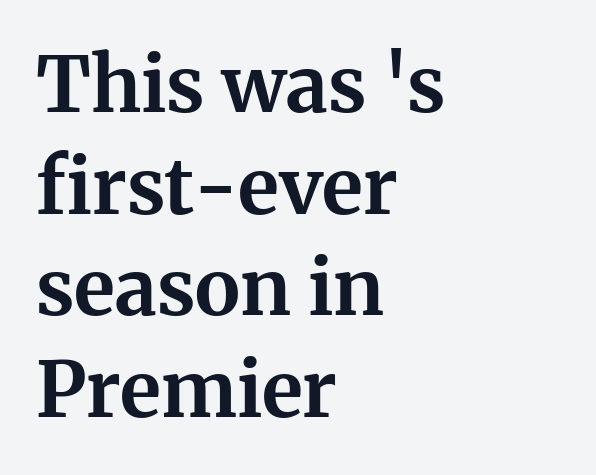
The image shows 77 px bold serif type, upright; set left-aligned, normal line spacing (1.32x), normal letter spacing, not underlined; medium stroke contrast and a medium x-height.
